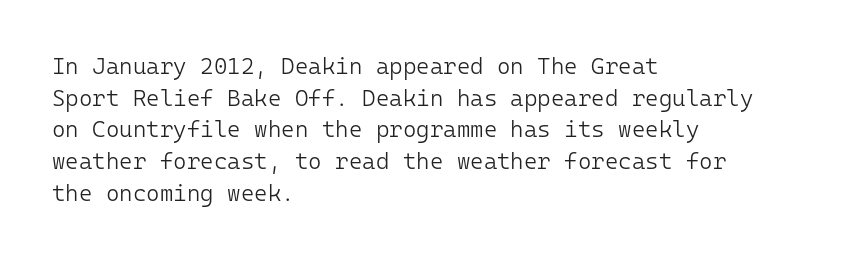
A roman cut, with each character standing at attention. Line spacing here is normal. The text block is weighted toward the left margin, trailing off unevenly rightward. Lines of text with bare space underneath. Nothing unusual about the tracking: characters are spaced as the font intends. A quiet, ordinary-to-light weight characterises the typeface.
